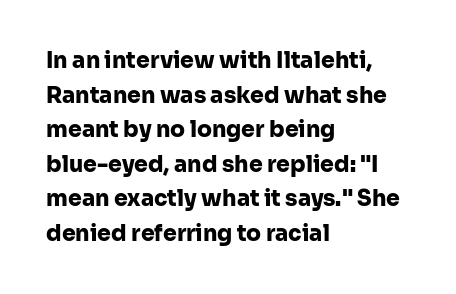
The image shows 22 px bold type, upright; set left-aligned, normal line spacing (1.57x), normal letter spacing, not underlined.
